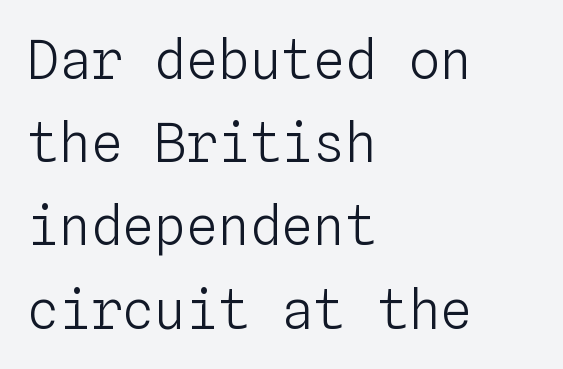
The face used here is rendered with its standard letterfit. The ragged edge is on the right, which tells us the setting is flush left. Nope, not italic — everything's standing straight. Every character here occupies the same horizontal width, giving the sample a typewriter-like rhythm. Descenders hang freely into open space. Interline gaps are of average width in this sample.
